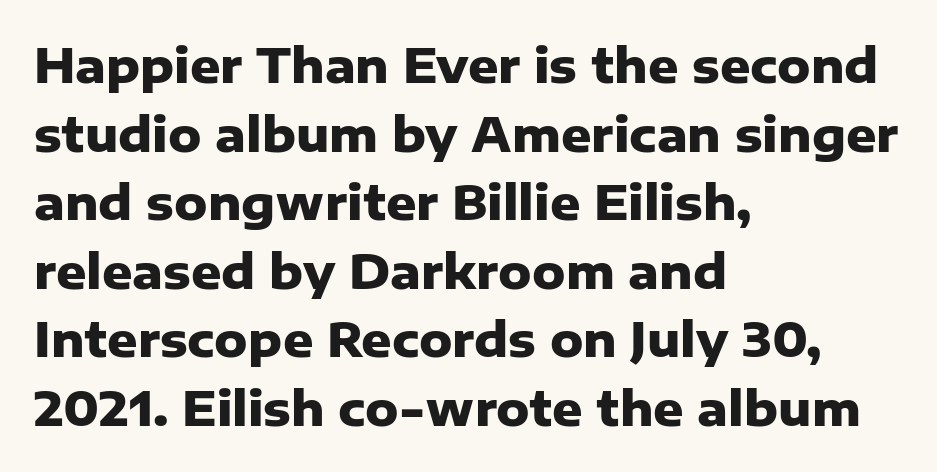
{"serif": "no", "italic": "no", "bold": "yes", "weight": "heavy", "width": "normal", "stroke_contrast": "low", "x_height": "medium", "monospaced": "no", "underline": "no", "align": "left", "line_spacing": "normal", "line_spacing_ratio": 1.46, "letter_spacing": "normal", "letter_spacing_em": 0.0, "glyph_px": 47}
